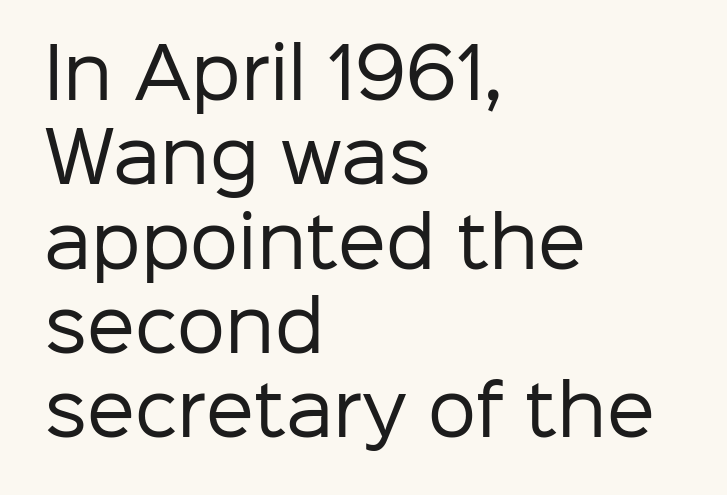
{"serif": "no", "italic": "no", "bold": "no", "weight": "regular", "width": "normal", "stroke_contrast": "low", "x_height": "medium", "monospaced": "no", "underline": "no", "align": "left", "line_spacing_ratio": 1.24, "letter_spacing": "normal", "letter_spacing_em": 0.0, "glyph_px": 68}
